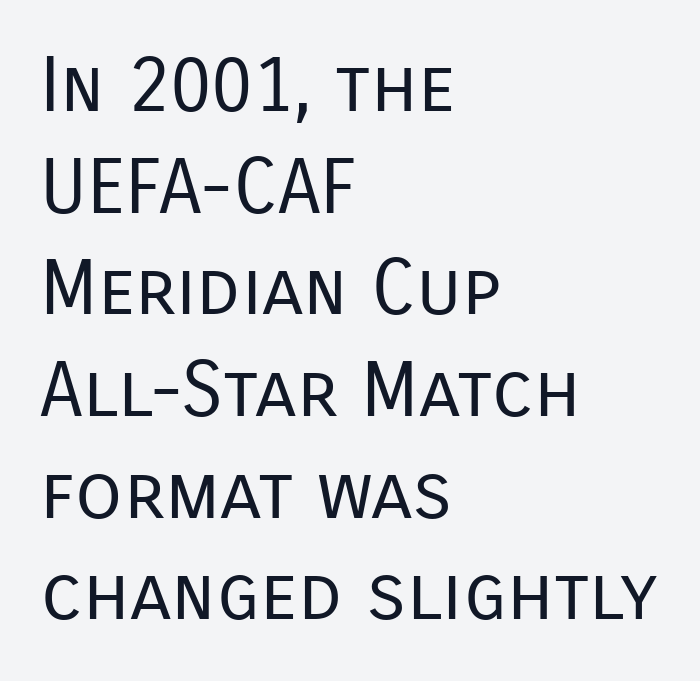
Looks like regular typesetting: each glyph gets only the width it needs. Does the leading feel generous? No, just average. The specimen omits any rule beneath the text block's lines. Notice how the stems are strictly vertical — no italics here. Is the letter spacing exaggerated? No — it looks like the ordinary default. Where is the straight margin? On the left.
